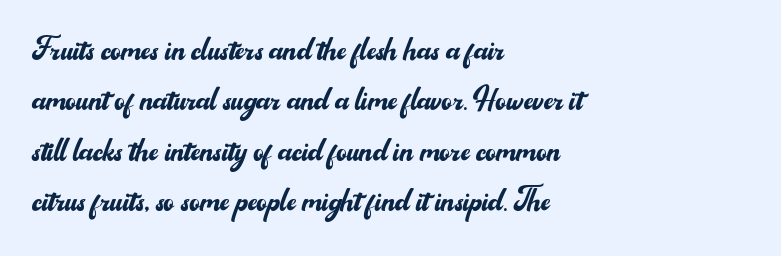
Spacing verdict: proportional, widths tailored to each character. Tracking here is standard; glyphs follow each other at the usual distance. The typesetting does not lean heavy: it is not bold.
